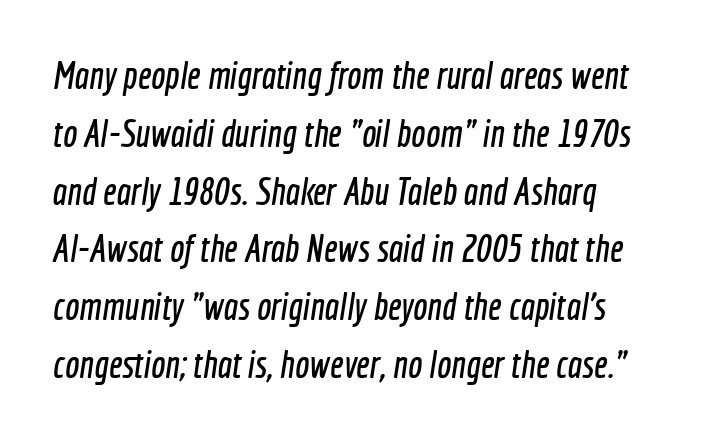
Q: Is the typeface a serif or a sans-serif typeface? A: Sans-serif.
Q: Is the text underlined? A: No.
Q: How is the paragraph aligned? A: Left-aligned.
Q: Is the spacing between letters normal or unusually wide? A: Normal.
Q: Is the spacing between lines tight, normal or loose? A: Normal.
Q: Width (condensed, normal, or wide)? A: Condensed.
Q: x-height? A: Medium.
Q: Monospaced? A: No.
